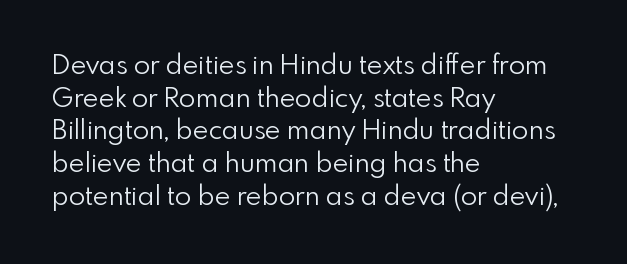
{"italic": "no", "bold": "no", "underline": "no", "align": "left", "line_spacing_ratio": 1.21, "letter_spacing": "normal", "letter_spacing_em": 0.0, "glyph_px": 27}
